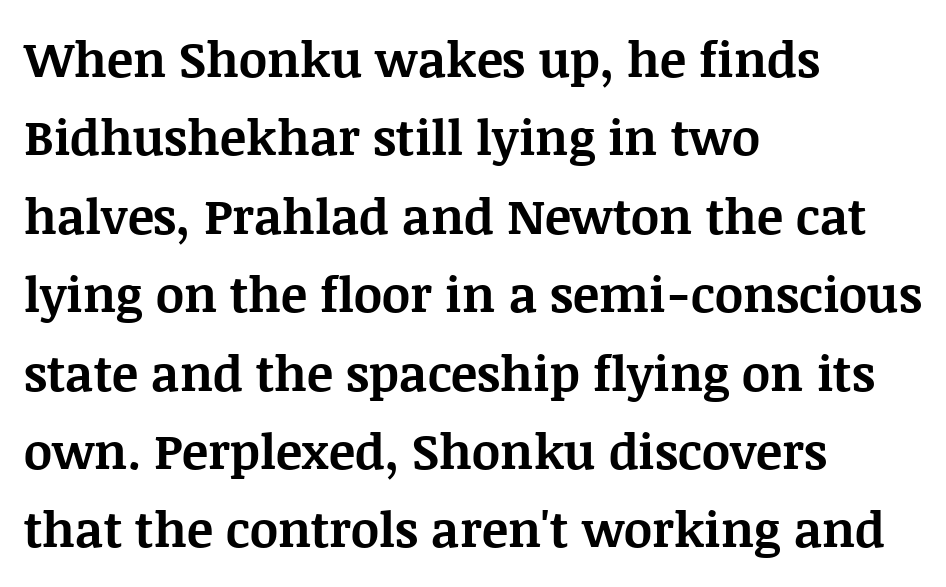
The image shows 49 px bold serif type, upright; set left-aligned, normal line spacing (1.6x), normal letter spacing, not underlined; medium stroke contrast and a large x-height.
